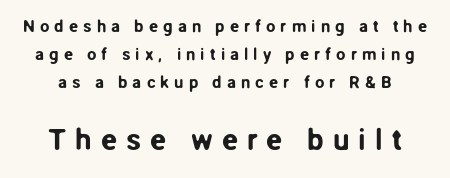
{"serif": "no", "italic": "no", "width": "normal", "stroke_contrast": "low", "x_height": "medium", "monospaced": "no", "underline": "no", "line_spacing": "normal", "line_spacing_ratio": 1.65, "letter_spacing": "wide", "letter_spacing_em": 0.29, "larger_block": "second", "size_ratio": 1.76, "glyph_px": 30}
